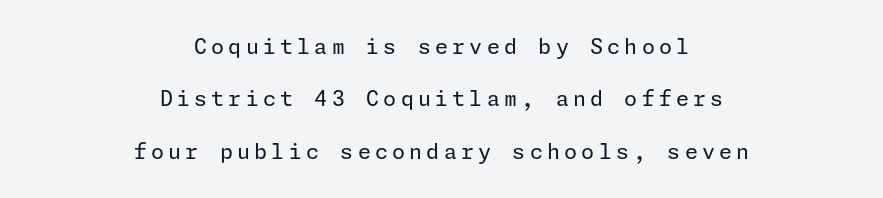
Q: Is the text bold? A: No.
Q: Is the text italic (slanted)? A: No, it is upright.
Q: Is the text underlined? A: No.
Q: How is the paragraph aligned? A: Centered.
Q: Is the spacing between letters normal or unusually wide? A: Unusually wide.
Q: Is the spacing between lines tight, normal or loose? A: Loose.
